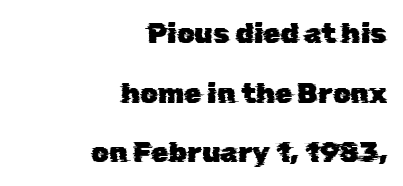
The image shows 28 px sans-serif type; set right-aligned, loose line spacing (2.13x), normal letter spacing, not underlined; low stroke contrast and a medium x-height.
